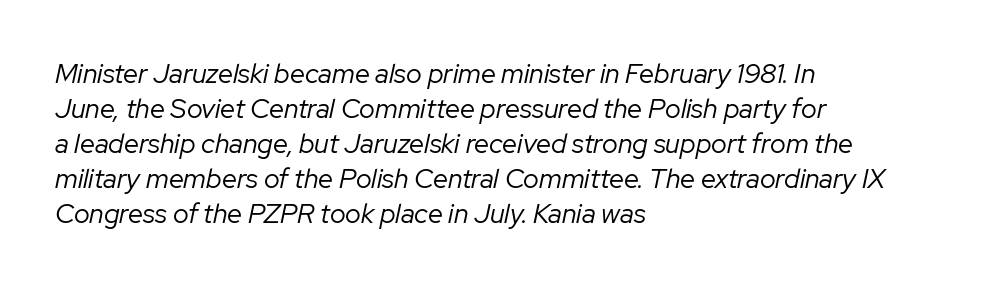
The image shows 27 px text type, italic (leaning right); set left-aligned, normal line spacing (1.3x), normal letter spacing, not underlined.
